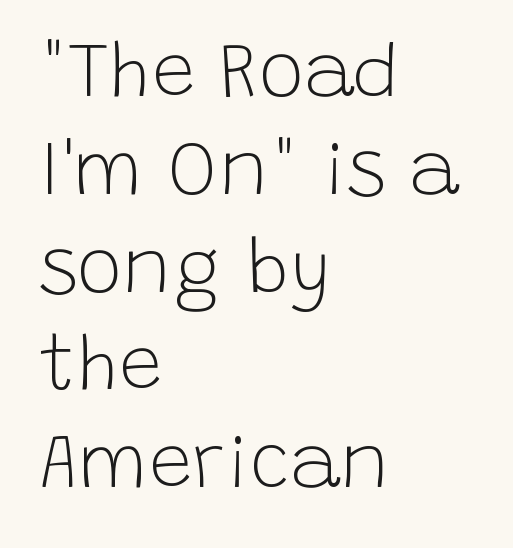
Q: Is the text bold? A: No.
Q: Is the text italic (slanted)? A: No, it is upright.
Q: Is the typeface a serif or a sans-serif typeface? A: Sans-serif.
Q: Is the text underlined? A: No.
Q: How is the paragraph aligned? A: Left-aligned.
Q: Is the spacing between letters normal or unusually wide? A: Normal.
Q: Is the spacing between lines tight, normal or loose? A: Normal.
Q: Width (condensed, normal, or wide)? A: Normal.
Q: Stroke contrast? A: Low.
Q: x-height? A: Large.
Q: Monospaced? A: No.
